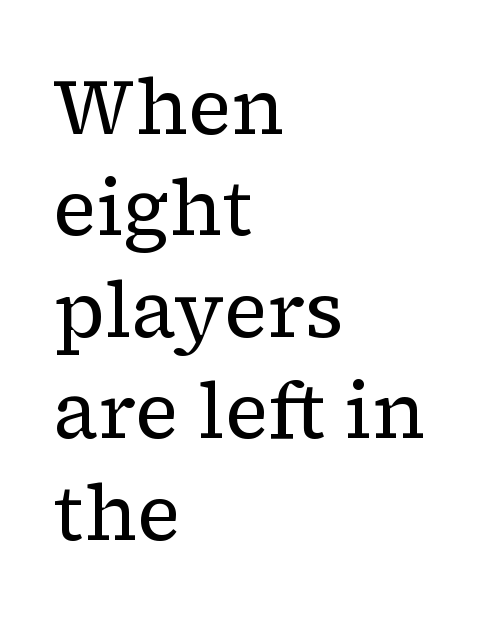
These lines are set flush left with a ragged right edge. Stroke mass is kept to a normal reading level or below. In terms of leading, this rendering sits right in the middle. You could call the tracking neutral — neither tight nor loose. Notice how the stems are strictly vertical — no italics here. The words here are not underlined.
